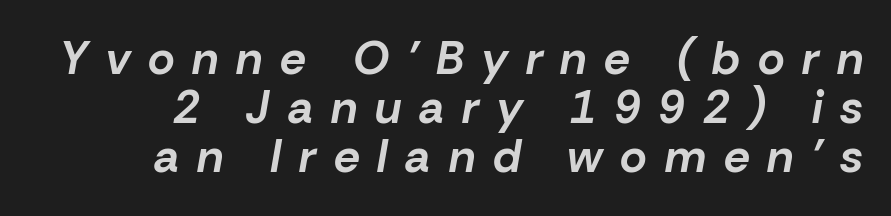
Emphasis by weight is at full strength: bold. Look at the tracking — it's clearly loosened, letters drifting apart. Does the copy run flush right? Yes — the right margin is perfectly even. The face used here has a pronounced slope to its letters.
